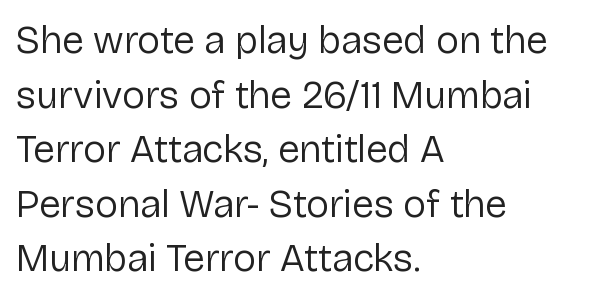
Character widths vary here, with narrow letters taking less room than wide ones. Counters stay open thanks to moderate or lighter strokes. Characters remain perfectly vertical along every line. The lines are quadded left.
